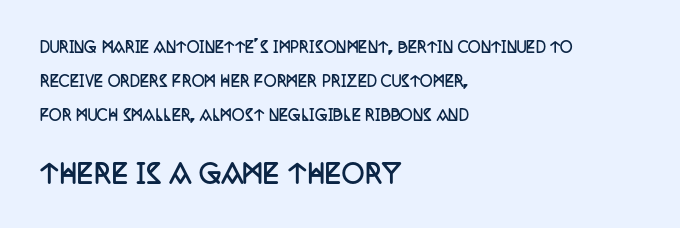
Q: Is the text bold? A: Yes.
Q: Is the text italic (slanted)? A: No, it is upright.
Q: Is the text underlined? A: No.
Q: How is the paragraph aligned? A: Left-aligned.
Q: Is the spacing between letters normal or unusually wide? A: Normal.
Q: Is the spacing between lines tight, normal or loose? A: Loose.
Q: Which block of text is set in a larger size, the first (top) or the second (bottom)? A: The second (bottom) one.
